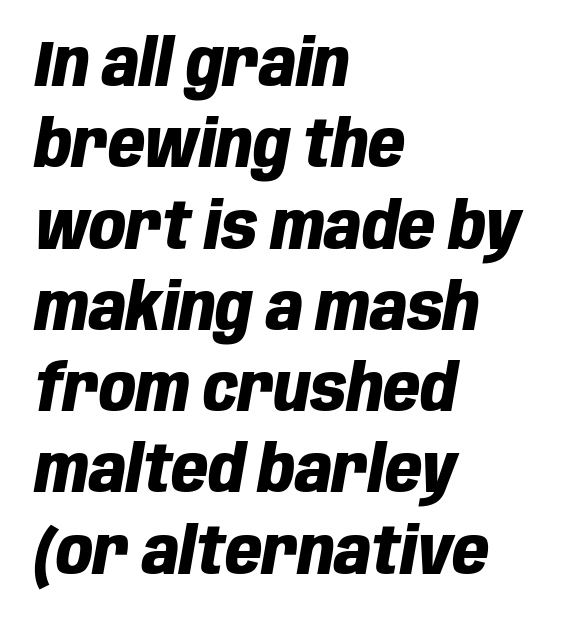
The image shows 64 px heavy, condensed type, italic (leaning right); set left-aligned, normal line spacing (1.27x), normal letter spacing, not underlined; low stroke contrast and a large x-height.
